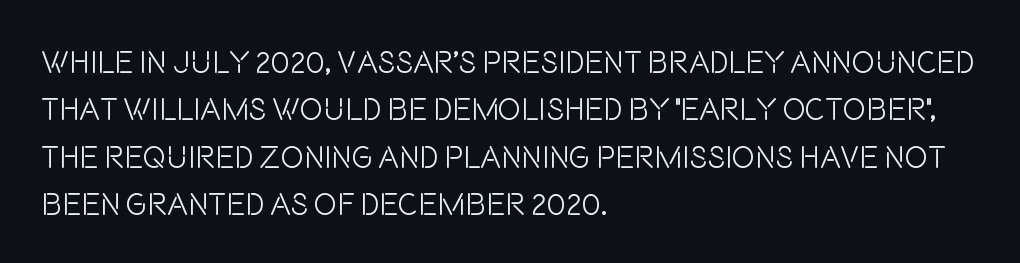
{"serif": "no", "italic": "no", "bold": "no", "weight": "light", "width": "condensed", "stroke_contrast": "low", "x_height": "large", "monospaced": "no", "underline": "no", "align": "left", "line_spacing": "normal", "line_spacing_ratio": 1.53, "letter_spacing": "normal", "letter_spacing_em": 0.0, "glyph_px": 31}
